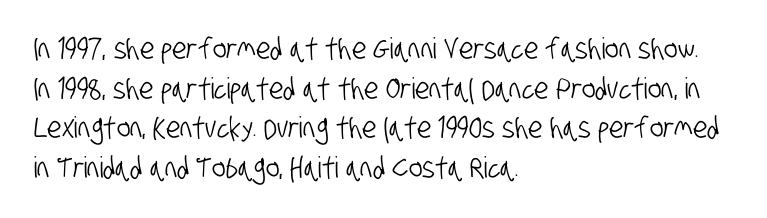
Q: Is the typeface a serif or a sans-serif typeface? A: Sans-serif.
Q: Is the text underlined? A: No.
Q: How is the paragraph aligned? A: Left-aligned.
Q: Is the spacing between letters normal or unusually wide? A: Normal.
Q: Is the spacing between lines tight, normal or loose? A: Normal.
Q: Width (condensed, normal, or wide)? A: Condensed.
Q: Stroke contrast? A: Low.
Q: x-height? A: Large.
Q: Monospaced? A: No.
